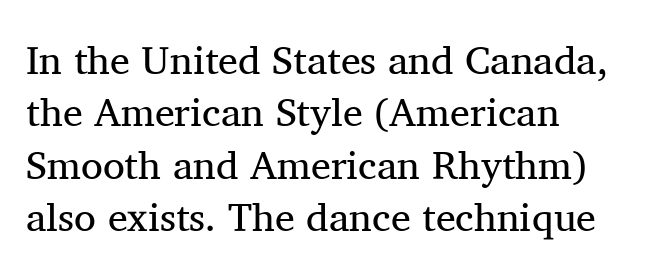
{"serif": "yes", "italic": "no", "bold": "no", "weight": "regular", "width": "normal", "stroke_contrast": "medium", "x_height": "medium", "monospaced": "no", "underline": "no", "align": "left", "line_spacing": "normal", "line_spacing_ratio": 1.31, "letter_spacing": "normal", "letter_spacing_em": 0.0, "glyph_px": 40}
